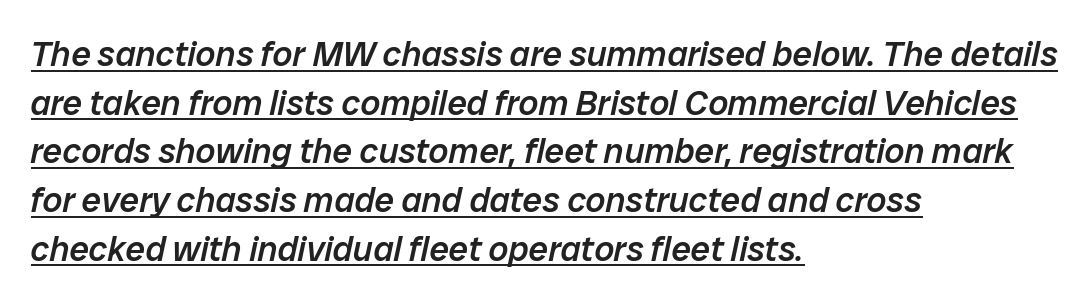
Is the type bold? Partly — it's a semibold, heavier than regular but not fully bold. The horizontal fit of the characters is conventional and even. A typographer would call this underscored text. Note the varied advance widths — an 'i' is clearly narrower than an 'm'. The lines in this sample share a left origin and differ only in where they stop. Emphasis-style slanted type is in use.
